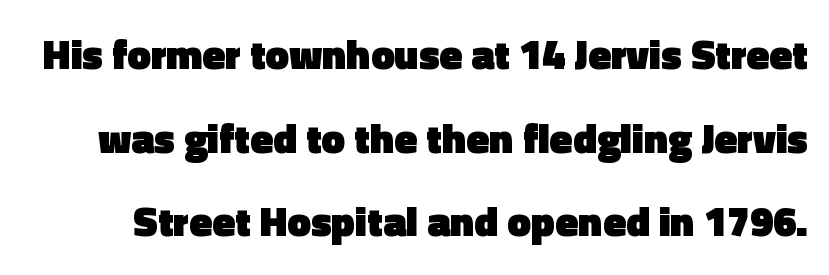
The image shows 42 px heavy sans-serif type, upright; set loose line spacing (1.99x), normal letter spacing, not underlined; a medium x-height.
